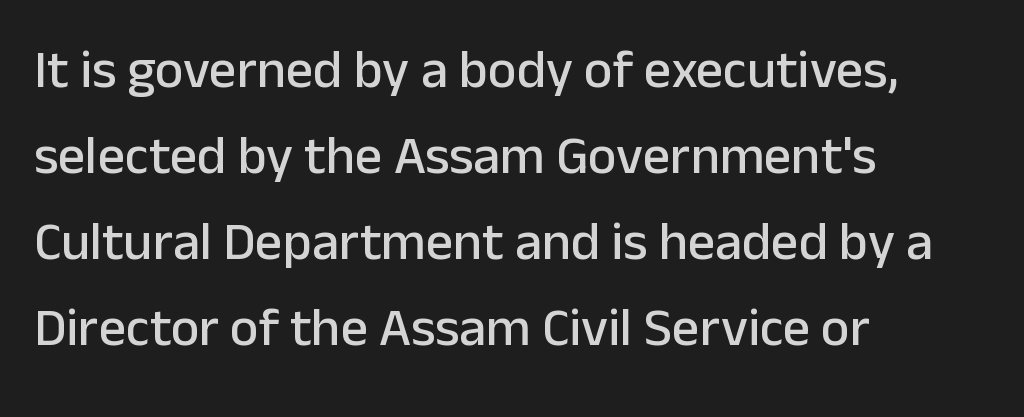
Words appear dense and cohesive because spacing is normal. Line spacing here is normal. Italic? Not at all — the glyphs are vertical. Check under the words: just untouched page. If you drew a ruler down the left edge, every line would touch it. A typesetter would call this proportional, since set widths differ per character.
